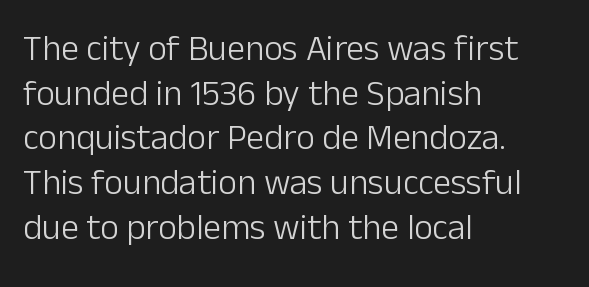
It's the straight-up-and-down kind of type. Type without underlining. Tracking value appears to be zero — textbook default spacing. The passage shown is not bold in any degree.
